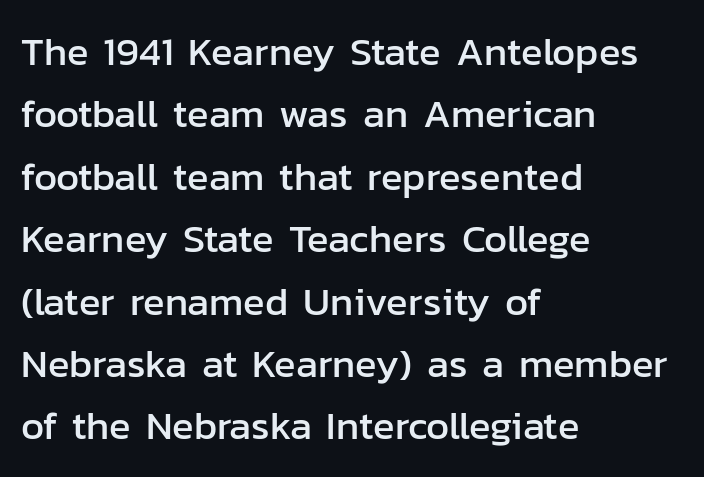
{"serif": "no", "italic": "no", "width": "normal", "stroke_contrast": "low", "x_height": "medium", "monospaced": "no", "underline": "no", "align": "left", "line_spacing": "normal", "line_spacing_ratio": 1.56, "letter_spacing": "normal", "letter_spacing_em": 0.0, "glyph_px": 40}
